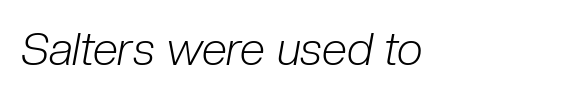
The characters are drawn with everyday or finer stroke widths. The tracking reads as untouched default to a designer's eye. The space directly below the letters is spotless. Looks like regular typesetting: each glyph gets only the width it needs. The axis of the letterforms is tilted away from vertical.
